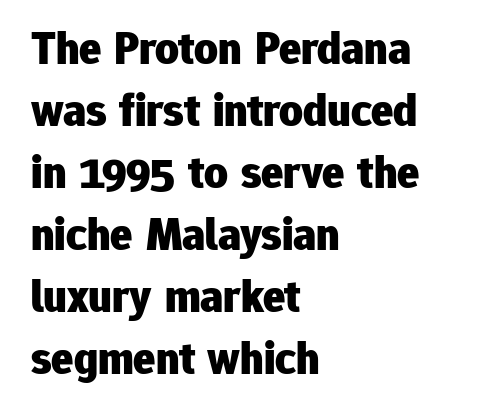
The image shows 46 px heavy sans-serif type, upright; set left-aligned, normal line spacing (1.35x), normal letter spacing, not underlined; low stroke contrast and a medium x-height.
